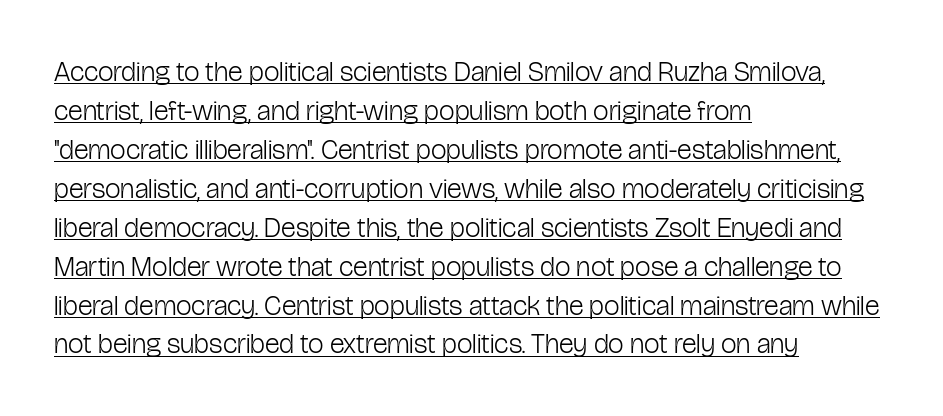
The image shows 28 px light, condensed sans-serif type, upright; set left-aligned, normal line spacing (1.39x), normal letter spacing, underlined; low stroke contrast and a medium x-height.
